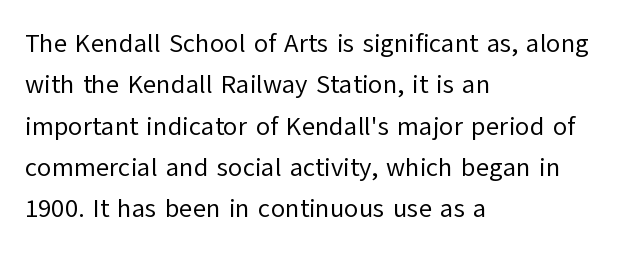
Each stroke keeps to a modest, everyday thickness or less. Whoever set this chose a conventional vertical rhythm. Caption: multi-line text, flush left, ragged right. Underlining? Definitely not there.
